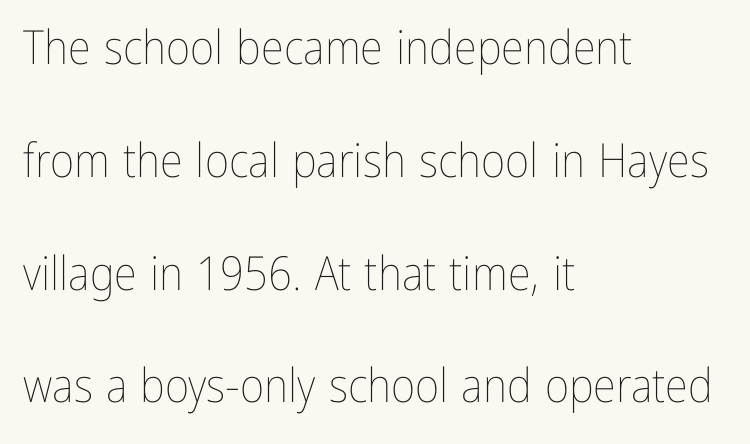
Q: Is the text bold? A: No.
Q: Is the text italic (slanted)? A: No, it is upright.
Q: Is the text underlined? A: No.
Q: How is the paragraph aligned? A: Left-aligned.
Q: Is the spacing between letters normal or unusually wide? A: Normal.
Q: Is the spacing between lines tight, normal or loose? A: Loose.
Q: Width (condensed, normal, or wide)? A: Condensed.
Q: Stroke contrast? A: Low.
Q: x-height? A: Medium.
Q: Monospaced? A: No.
